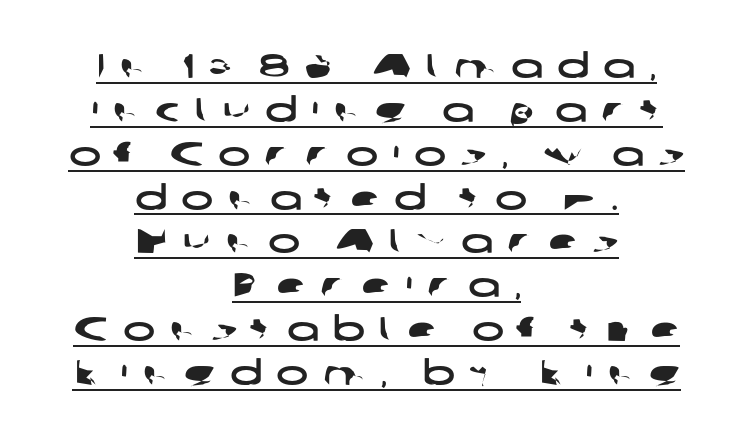
Q: Is the typeface a serif or a sans-serif typeface? A: Sans-serif.
Q: Is the text underlined? A: Yes.
Q: How is the paragraph aligned? A: Centered.
Q: Is the spacing between letters normal or unusually wide? A: Unusually wide.
Q: Is the spacing between lines tight, normal or loose? A: Normal.
Q: Width (condensed, normal, or wide)? A: Wide.
Q: Stroke contrast? A: Low.
Q: x-height? A: Medium.
Q: Monospaced? A: No.
